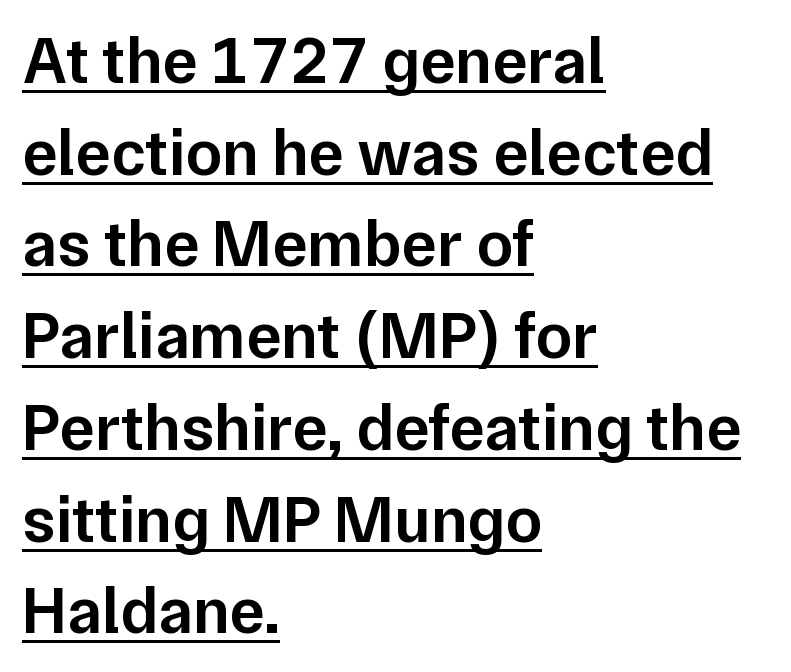
Q: Is the text bold? A: Semi-bold.
Q: Is the text italic (slanted)? A: No, it is upright.
Q: Is the typeface a serif or a sans-serif typeface? A: Sans-serif.
Q: Is the text underlined? A: Yes.
Q: How is the paragraph aligned? A: Left-aligned.
Q: Is the spacing between letters normal or unusually wide? A: Normal.
Q: Is the spacing between lines tight, normal or loose? A: Normal.
Q: Width (condensed, normal, or wide)? A: Normal.
Q: Stroke contrast? A: Low.
Q: x-height? A: Medium.
Q: Monospaced? A: No.
